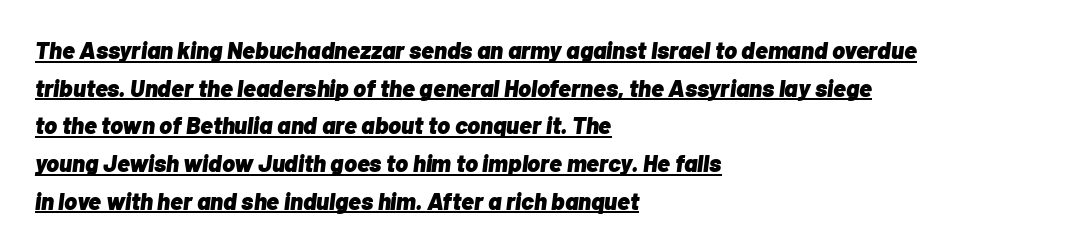
The image shows 24 px bold type, italic (leaning right); set left-aligned, normal line spacing (1.57x), normal letter spacing, underlined.
